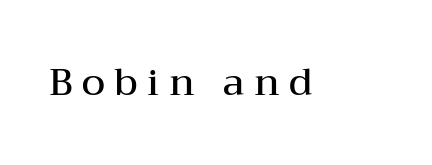
The image shows 38 px semibold, wide serif type, upright; set unusually wide letter spacing (+0.25 em), not underlined; medium stroke contrast and a medium x-height.
